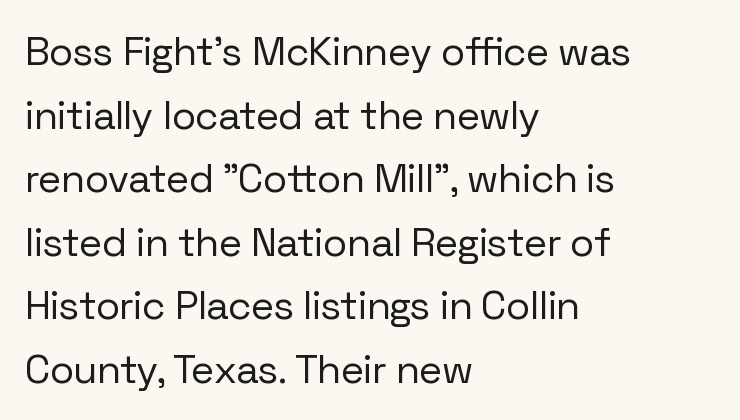
Q: Is the text bold? A: No.
Q: Is the text italic (slanted)? A: No, it is upright.
Q: Is the typeface a serif or a sans-serif typeface? A: Sans-serif.
Q: Is the text underlined? A: No.
Q: How is the paragraph aligned? A: Left-aligned.
Q: Is the spacing between letters normal or unusually wide? A: Normal.
Q: Is the spacing between lines tight, normal or loose? A: Normal.
Q: Width (condensed, normal, or wide)? A: Normal.
Q: Stroke contrast? A: Low.
Q: x-height? A: Medium.
Q: Monospaced? A: No.
